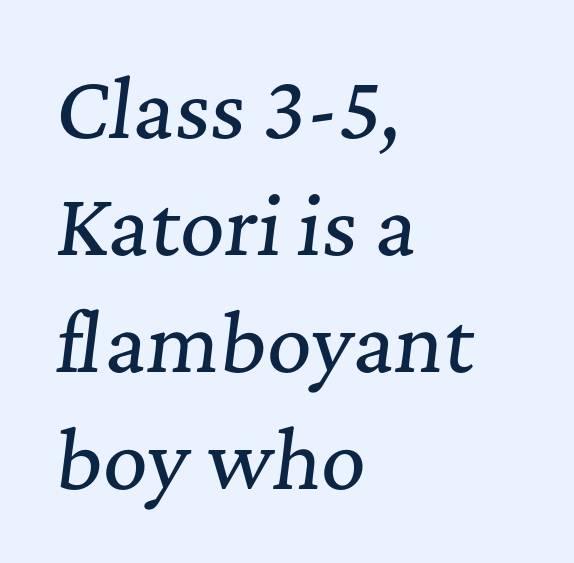
Q: Is the text italic (slanted)? A: Yes, it leans right by about 7 degrees.
Q: Is the typeface a serif or a sans-serif typeface? A: Serif.
Q: Is the text underlined? A: No.
Q: How is the paragraph aligned? A: Left-aligned.
Q: Is the spacing between letters normal or unusually wide? A: Normal.
Q: Is the spacing between lines tight, normal or loose? A: Normal.
Q: Width (condensed, normal, or wide)? A: Normal.
Q: Stroke contrast? A: Medium.
Q: x-height? A: Medium.
Q: Monospaced? A: No.
